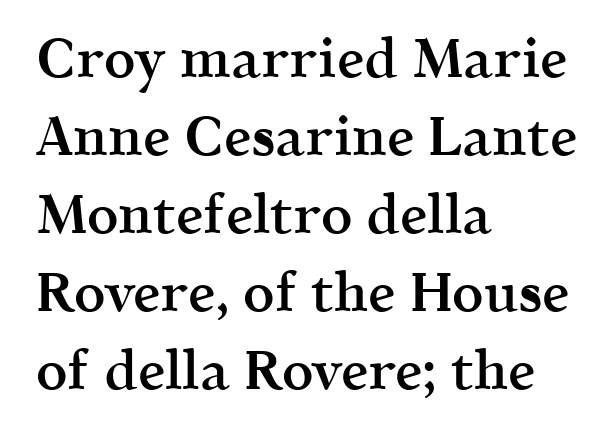
Spacing verdict: proportional, widths tailored to each character. Normally led — the rows are evenly, conventionally spaced. Slightly chunky letters — semibold, I'd say, not full bold. The text block is weighted toward the left margin, trailing off unevenly rightward. The rendering shows small feet on the letterforms — a serif design. Quick note: underline off.
